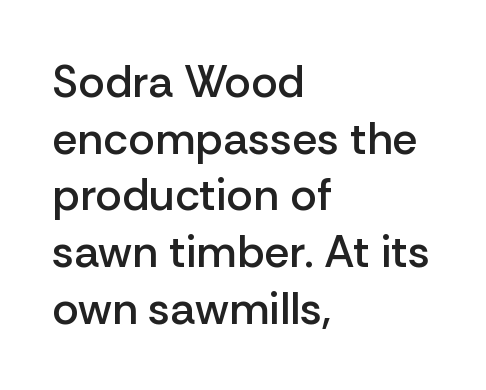
The image shows 45 px semibold sans-serif type, upright; set left-aligned, normal line spacing (1.26x), normal letter spacing, not underlined; low stroke contrast and a medium x-height.
